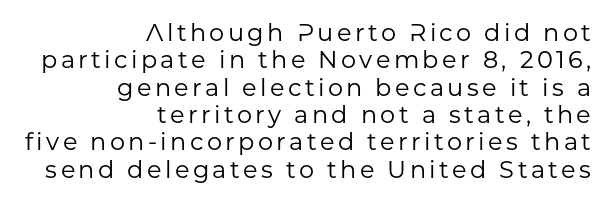
{"italic": "no", "bold": "no", "underline": "no", "align": "right", "line_spacing": "tight", "line_spacing_ratio": 1.14, "glyph_px": 24}
